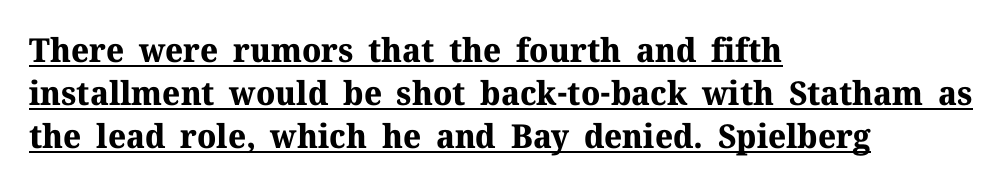
Typographic density is high because the face is bold. Each word holds together tightly as a unit, with standard inter-letter gaps. The lines are quadded left. Every word sits above its own underline. Look at the bottom of the vertical strokes: they flare into serifs here.
